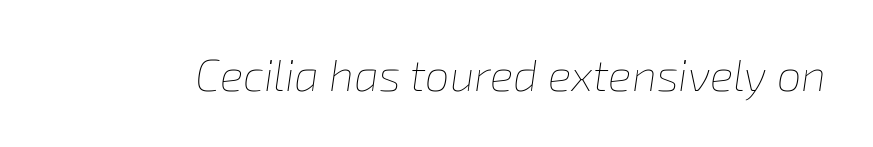
Q: Is the text bold? A: No.
Q: Is the text italic (slanted)? A: Yes, it leans right by about 8 degrees.
Q: Is the text underlined? A: No.
Q: Is the spacing between letters normal or unusually wide? A: Normal.
Q: Width (condensed, normal, or wide)? A: Normal.
Q: Stroke contrast? A: Low.
Q: x-height? A: Medium.
Q: Monospaced? A: No.
